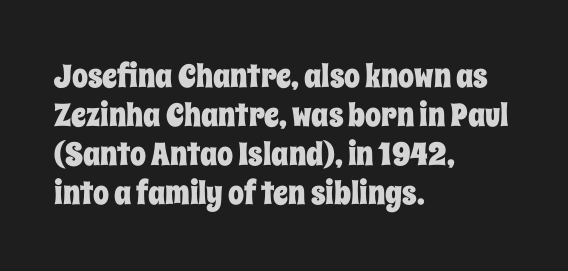
Characters remain perfectly vertical along every line. Is this a fixed-width face? No — the glyphs have proportional, varying widths. Nothing unusual about the tracking: characters are spaced as the font intends. Layout note: lines flush left. Check the space under the baseline: it is left empty.
